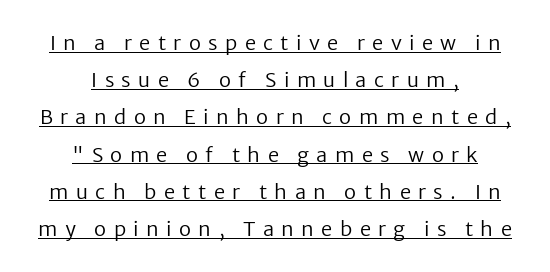
{"italic": "no", "bold": "no", "underline": "yes", "align": "center", "line_spacing_ratio": 1.86, "letter_spacing": "wide", "letter_spacing_em": 0.37, "glyph_px": 20}
